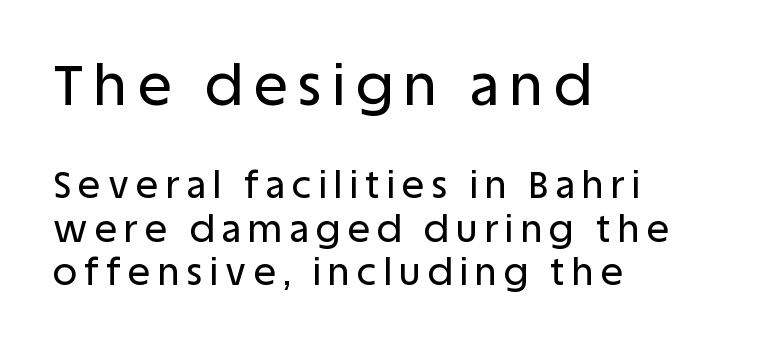
Q: Is the text italic (slanted)? A: No, it is upright.
Q: Is the typeface a serif or a sans-serif typeface? A: Sans-serif.
Q: Is the text underlined? A: No.
Q: How is the paragraph aligned? A: Left-aligned.
Q: Is the spacing between letters normal or unusually wide? A: Unusually wide.
Q: Which block of text is set in a larger size, the first (top) or the second (bottom)? A: The first (top) one.
Q: Width (condensed, normal, or wide)? A: Normal.
Q: Stroke contrast? A: Low.
Q: x-height? A: Large.
Q: Monospaced? A: No.
